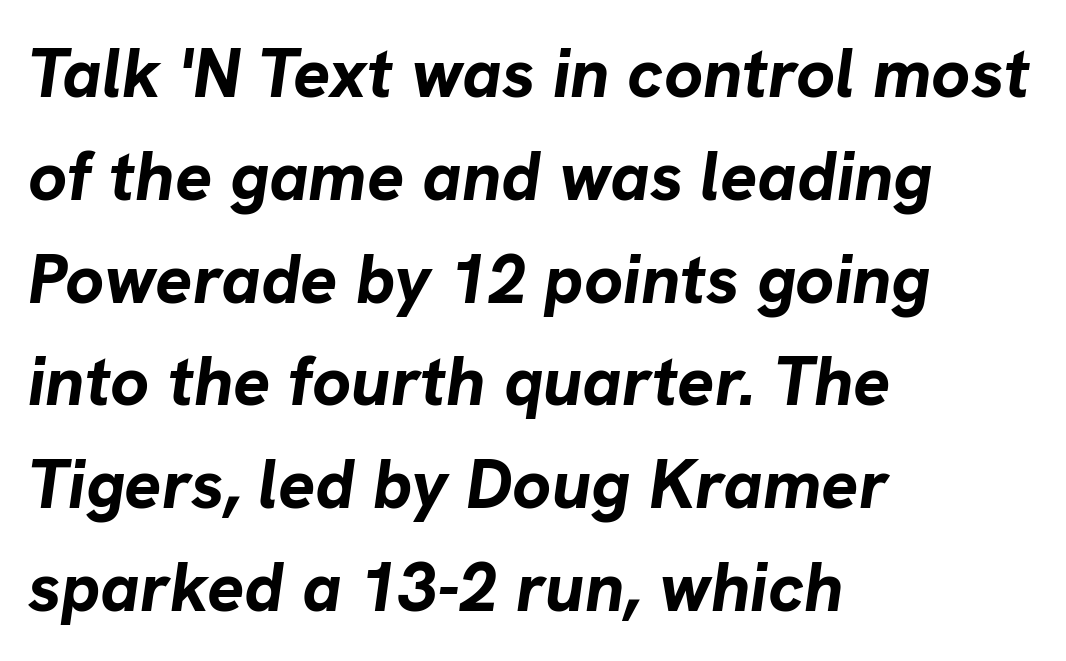
This rendering leaves character spacing at its baseline value. Posture: slanted. Rows of type keep a routine distance in the vertical direction. Character widths vary here, with narrow letters taking less room than wide ones. Descenders hang freely into open space.
